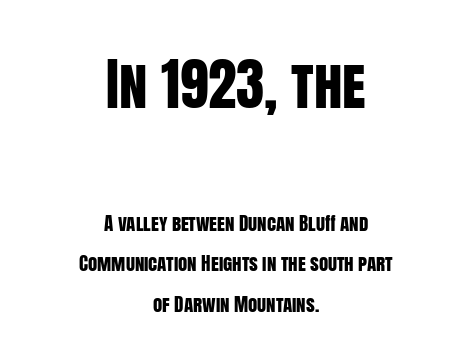
Q: Is the text italic (slanted)? A: No, it is upright.
Q: Is the typeface a serif or a sans-serif typeface? A: Sans-serif.
Q: Is the text underlined? A: No.
Q: How is the paragraph aligned? A: Centered.
Q: Is the spacing between letters normal or unusually wide? A: Normal.
Q: Is the spacing between lines tight, normal or loose? A: Loose.
Q: Which block of text is set in a larger size, the first (top) or the second (bottom)? A: The first (top) one.
Q: Width (condensed, normal, or wide)? A: Condensed.
Q: Stroke contrast? A: Low.
Q: x-height? A: Large.
Q: Monospaced? A: No.
